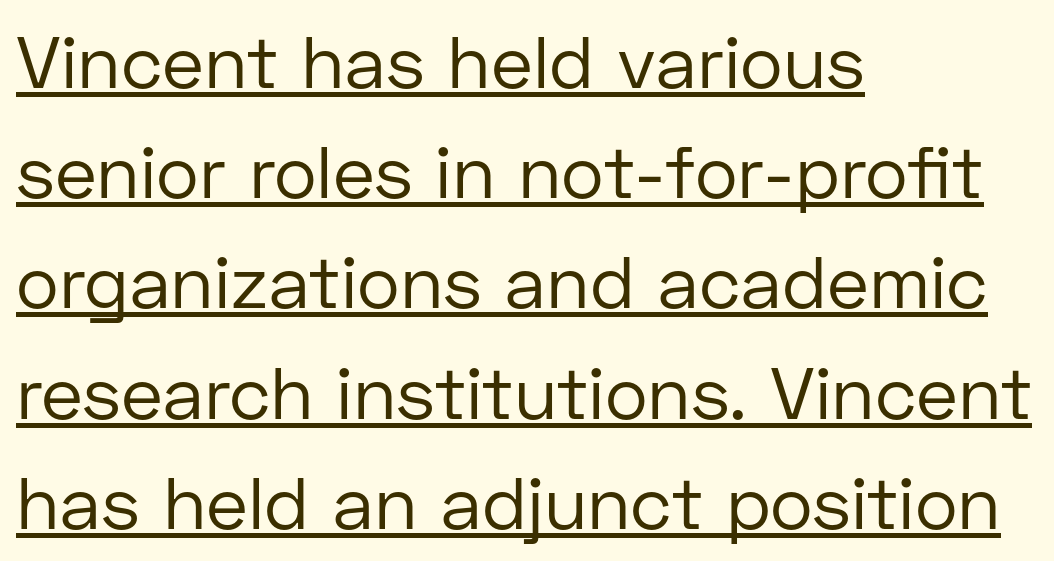
The rendering uses natural spacing where letterforms have individual widths. Is there much room between lines? A standard amount, neither cramped nor airy. The passage shown is not bold in any degree. The lettering holds an erect, upright posture throughout. Does extra space separate the letters? No, they use regular spacing. Classification — sans serif.
